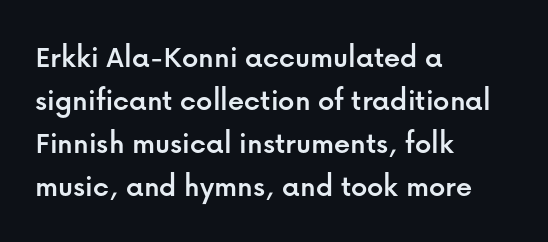
{"serif": "no", "italic": "no", "width": "normal", "stroke_contrast": "low", "x_height": "medium", "monospaced": "no", "underline": "no", "align": "left", "line_spacing": "normal", "line_spacing_ratio": 1.34, "letter_spacing": "normal", "letter_spacing_em": 0.0, "glyph_px": 32}
